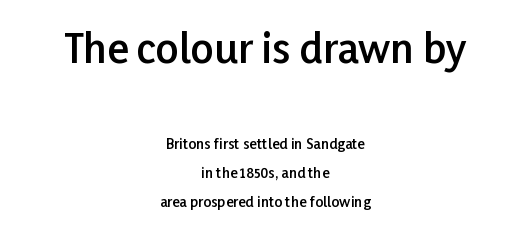
The passage is arranged like a title page — every line centered. The typeface chosen for these lines omits serifs. Larger block? The one above; the one below is distinctly smaller. The foot of each line stays bare and open.
